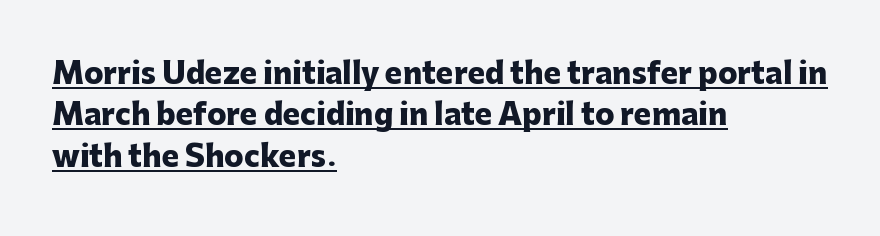
You could call the tracking neutral — neither tight nor loose. You could not count columns in this text — the font is proportionally spaced. The glyphs have the mass of a bold cut. The lettering stays uniformly vertical, giving the passage a roman look.
